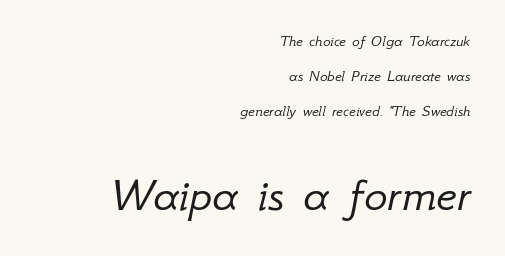
The image shows 49 px light type, italic (leaning right); set right-aligned, loose line spacing (2.18x), normal letter spacing, not underlined; the second (bottom) block is 3.06x larger; low stroke contrast and a small x-height.
